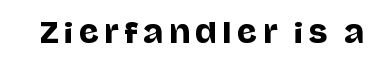
{"serif": "no", "italic": "no", "width": "normal", "stroke_contrast": "low", "x_height": "large", "monospaced": "no", "underline": "no", "glyph_px": 28}
